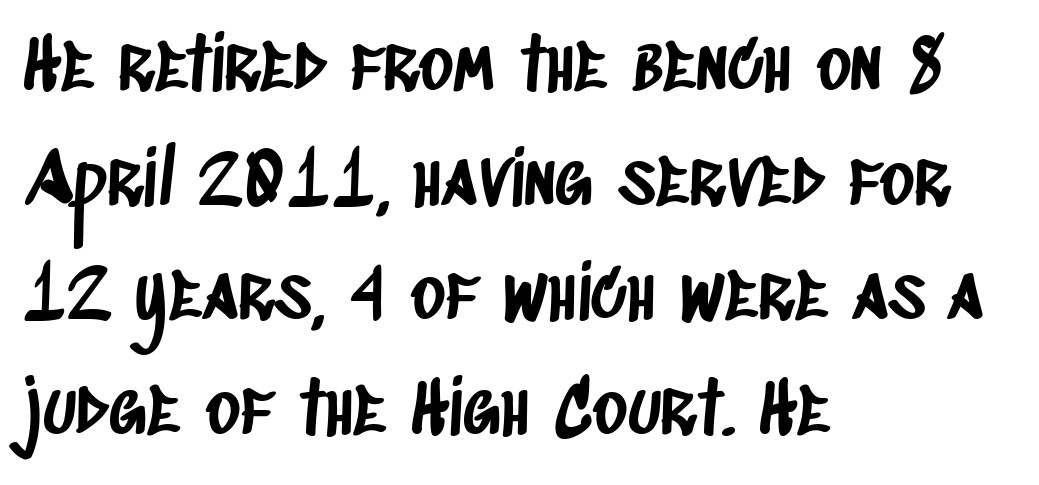
{"serif": "no", "width": "condensed", "stroke_contrast": "low", "x_height": "large", "monospaced": "no", "underline": "no", "align": "left", "line_spacing": "normal", "line_spacing_ratio": 1.55, "letter_spacing": "normal", "letter_spacing_em": 0.0, "glyph_px": 74}
